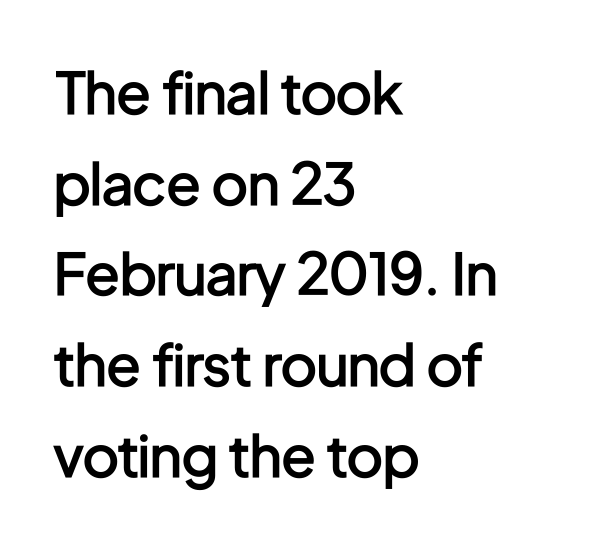
The image shows 57 px semibold, condensed sans-serif type, upright; set left-aligned, normal line spacing (1.59x), normal letter spacing, not underlined; low stroke contrast and a medium x-height.
